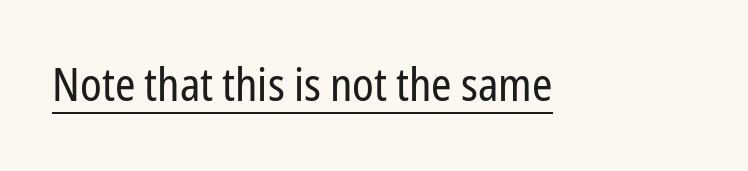
{"serif": "no", "italic": "no", "bold": "no", "weight": "regular", "width": "condensed", "stroke_contrast": "low", "x_height": "medium", "monospaced": "no", "underline": "yes", "letter_spacing": "normal", "letter_spacing_em": 0.0, "glyph_px": 46}
